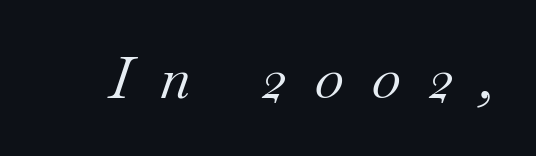
{"serif": "yes", "italic": "yes", "lean": "right", "slant_degrees": 18, "bold": "no", "weight": "regular", "width": "normal", "stroke_contrast": "medium", "x_height": "small", "monospaced": "no", "underline": "no", "letter_spacing": "wide", "letter_spacing_em": 0.49, "glyph_px": 58}
